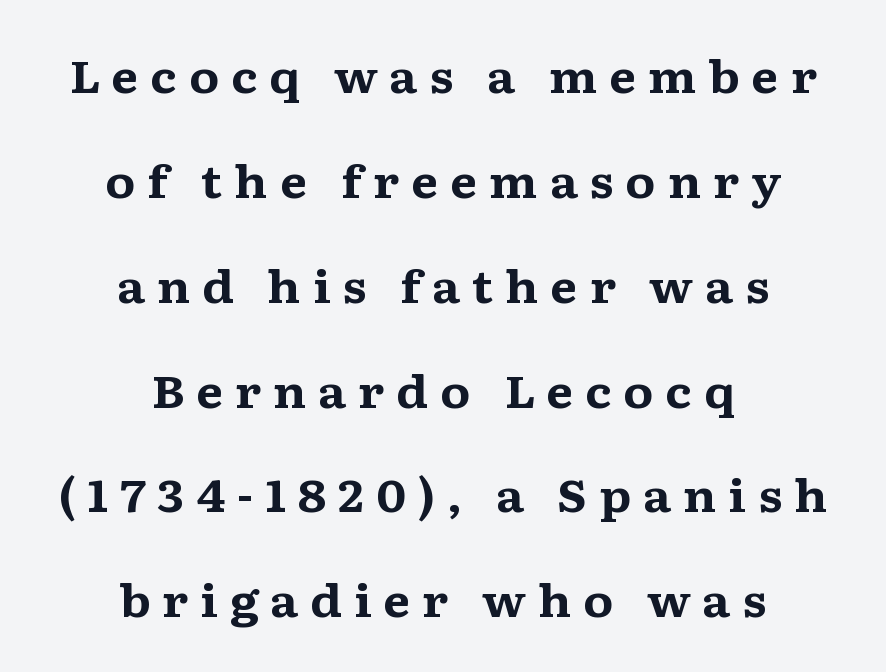
Q: Is the text bold? A: Yes.
Q: Is the text italic (slanted)? A: No, it is upright.
Q: Is the typeface a serif or a sans-serif typeface? A: Serif.
Q: Is the text underlined? A: No.
Q: How is the paragraph aligned? A: Centered.
Q: Is the spacing between letters normal or unusually wide? A: Unusually wide.
Q: Is the spacing between lines tight, normal or loose? A: Loose.
Q: Width (condensed, normal, or wide)? A: Wide.
Q: Stroke contrast? A: Medium.
Q: x-height? A: Medium.
Q: Monospaced? A: No.
